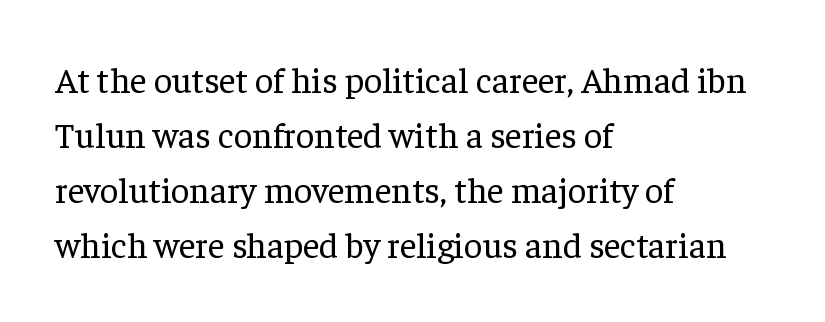
The image shows 36 px regular-weight serif type, upright; set left-aligned, normal line spacing (1.53x), normal letter spacing, not underlined; low stroke contrast and a medium x-height.
